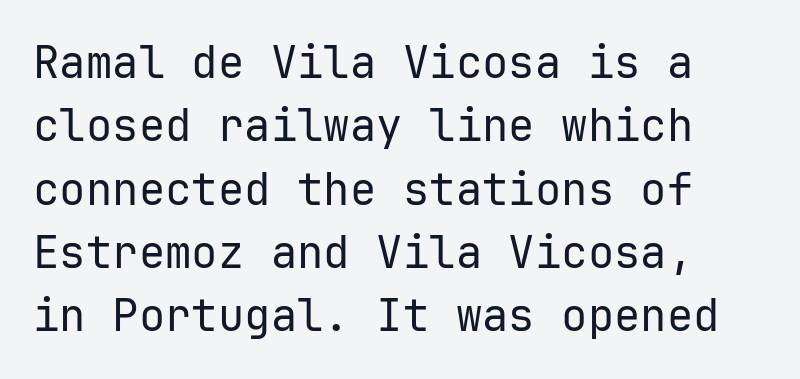
The image shows 44 px regular-weight sans-serif type, upright; set left-aligned, normal line spacing (1.44x), normal letter spacing, not underlined; low stroke contrast and a medium x-height.
